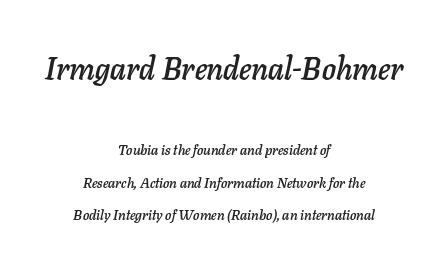
Q: Is the text italic (slanted)? A: Yes, it leans right by about 11 degrees.
Q: Is the text underlined? A: No.
Q: How is the paragraph aligned? A: Centered.
Q: Is the spacing between letters normal or unusually wide? A: Normal.
Q: Is the spacing between lines tight, normal or loose? A: Loose.
Q: Which block of text is set in a larger size, the first (top) or the second (bottom)? A: The first (top) one.
Q: Width (condensed, normal, or wide)? A: Normal.
Q: Stroke contrast? A: Low.
Q: x-height? A: Medium.
Q: Monospaced? A: No.
